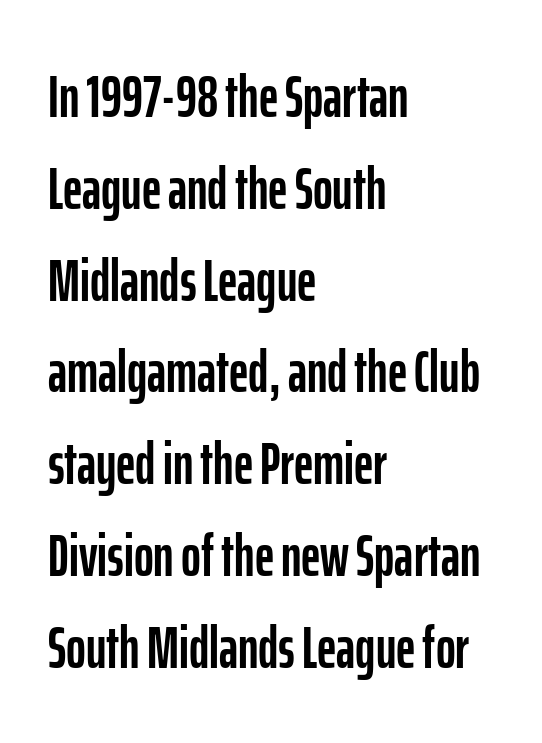
{"serif": "no", "italic": "no", "width": "condensed", "stroke_contrast": "low", "x_height": "medium", "monospaced": "no", "underline": "no", "align": "left", "line_spacing": "normal", "line_spacing_ratio": 1.53, "letter_spacing": "normal", "letter_spacing_em": 0.0, "glyph_px": 60}
